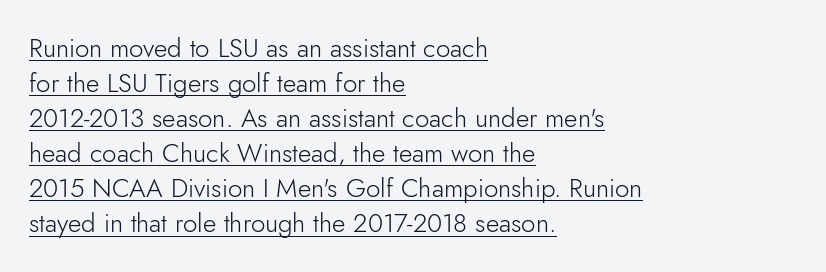
If you measured baseline to baseline, you'd find a middling distance. A continuous stroke trails under the words, as in a hyperlink. This rendering uses left alignment, leaving the right contour irregular. Posture: upright roman. This reads as an unemphasized weight, regular at the heaviest.
